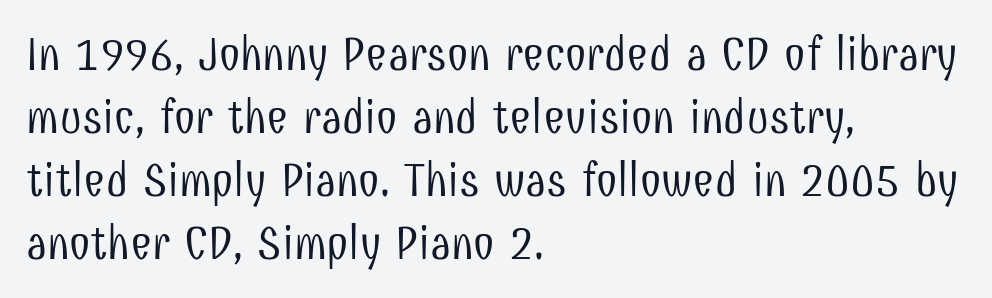
{"serif": "no", "italic": "no", "bold": "no", "weight": "light", "width": "condensed", "stroke_contrast": "low", "x_height": "medium", "monospaced": "no", "underline": "no", "align": "left", "line_spacing": "normal", "line_spacing_ratio": 1.31, "letter_spacing": "normal", "letter_spacing_em": 0.0, "glyph_px": 48}
